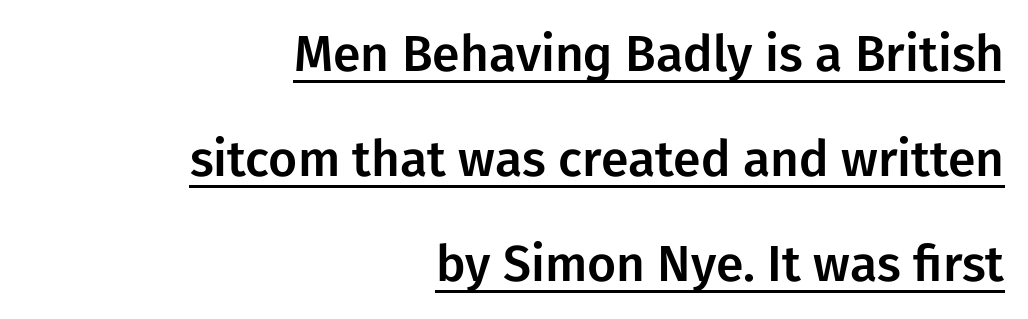
Q: Is the text italic (slanted)? A: No, it is upright.
Q: Is the typeface a serif or a sans-serif typeface? A: Sans-serif.
Q: Is the text underlined? A: Yes.
Q: How is the paragraph aligned? A: Right-aligned.
Q: Is the spacing between letters normal or unusually wide? A: Normal.
Q: Is the spacing between lines tight, normal or loose? A: Loose.
Q: Width (condensed, normal, or wide)? A: Normal.
Q: Stroke contrast? A: Low.
Q: x-height? A: Medium.
Q: Monospaced? A: No.
